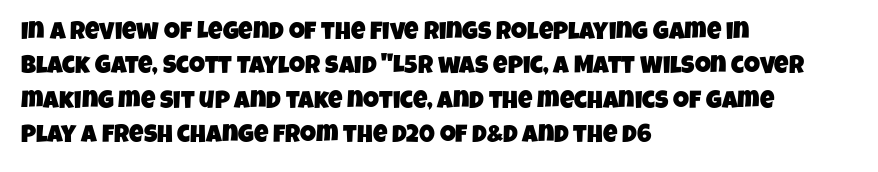
This rendering uses left alignment, leaving the right contour irregular. The strip under each line holds only bare page. Is there much room between lines? A standard amount, neither cramped nor airy. Tracking value appears to be zero — textbook default spacing.
